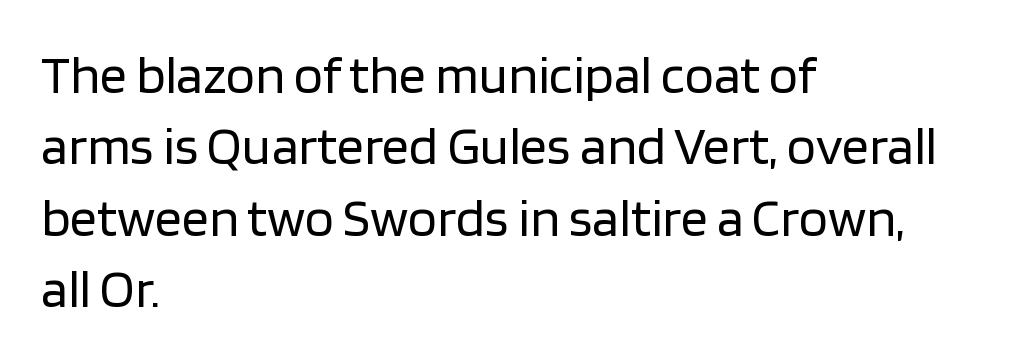
{"serif": "no", "italic": "no", "bold": "no", "weight": "regular", "width": "normal", "stroke_contrast": "low", "x_height": "large", "monospaced": "no", "underline": "no", "align": "left", "line_spacing": "normal", "line_spacing_ratio": 1.32, "letter_spacing": "normal", "letter_spacing_em": 0.0, "glyph_px": 54}
